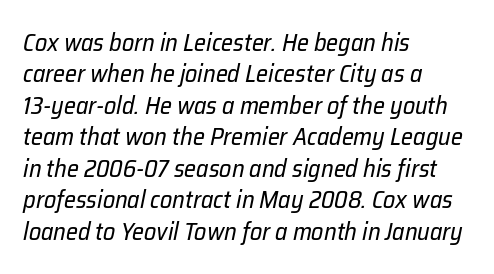
Horizontally, the lines are justified to the leading edge only. The typeface has the unassuming heft of standard copy or less. Is there much room between lines? A standard amount, neither cramped nor airy. Notice how the stems are inclined rather than vertical — that's the hallmark of italics. Honestly, the letter spacing is just normal — you wouldn't notice it. Quick note: underline off.
